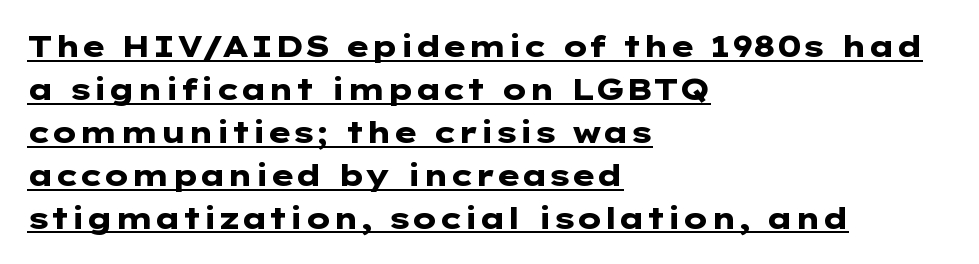
This rendering features underlined lettering. Whoever set this chose a conventional vertical rhythm. Check where the strokes stop: nothing finishes them off — pure sans. The passage shown is emphatically bold. The axis of the letterforms is exactly vertical. The tracking reads as untouched default to a designer's eye.
